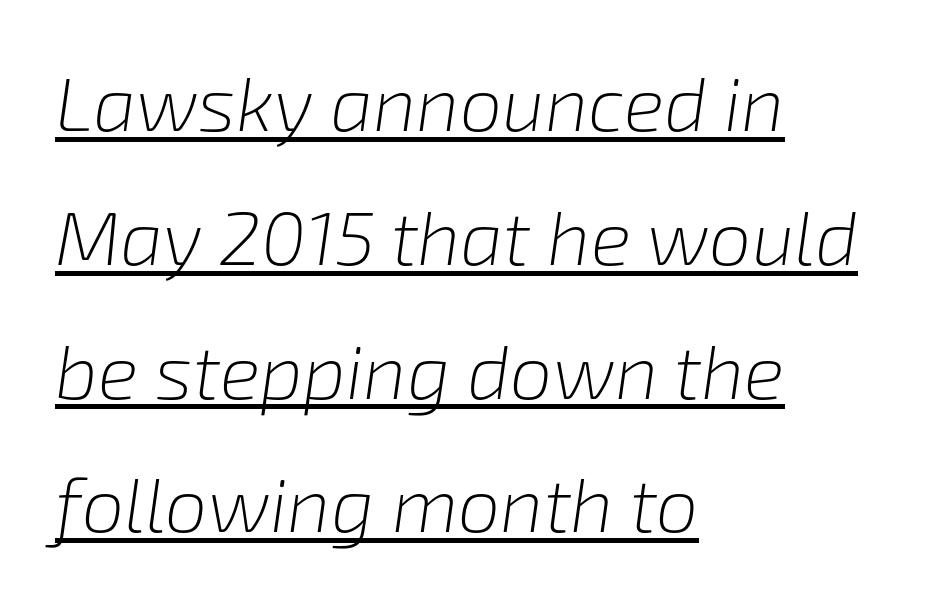
These characters rest on top of a visible drawn line. Ink coverage per letter is moderate at most. You can tell it's italic because the verticals aren't actually vertical. Each line starts at the same left margin while the right side varies.
